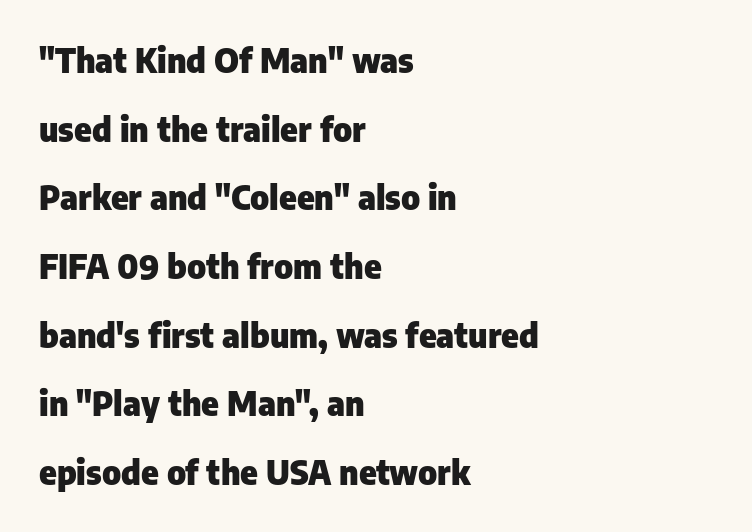
{"serif": "no", "italic": "no", "bold": "yes", "weight": "heavy", "width": "normal", "stroke_contrast": "low", "x_height": "medium", "monospaced": "no", "underline": "no", "align": "left", "line_spacing": "loose", "line_spacing_ratio": 2.08, "letter_spacing": "normal", "letter_spacing_em": 0.0, "glyph_px": 33}
